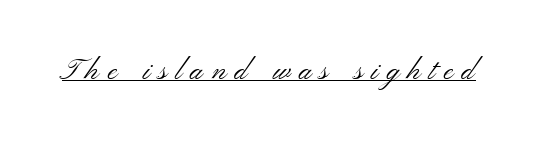
Each word looks stretched out because of the extra space between its letters. This rendering employs a face without finishing strokes, i.e., a sans-serif. This rendering features underlined lettering. Note the varied advance widths — an 'i' is clearly narrower than an 'm'. Bold? No — there's no thickening of the strokes.
